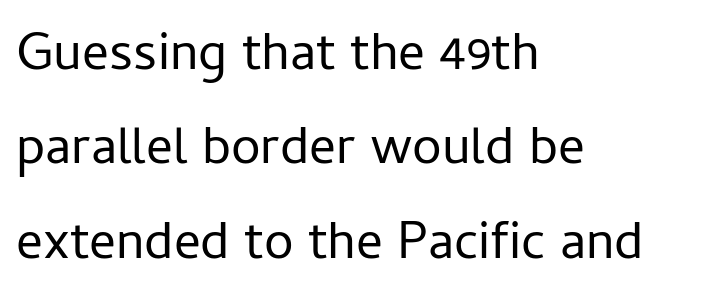
{"serif": "no", "italic": "no", "bold": "no", "weight": "regular", "width": "normal", "stroke_contrast": "low", "x_height": "medium", "monospaced": "no", "underline": "no", "align": "left", "line_spacing_ratio": 1.78, "letter_spacing": "normal", "letter_spacing_em": 0.0, "glyph_px": 53}
